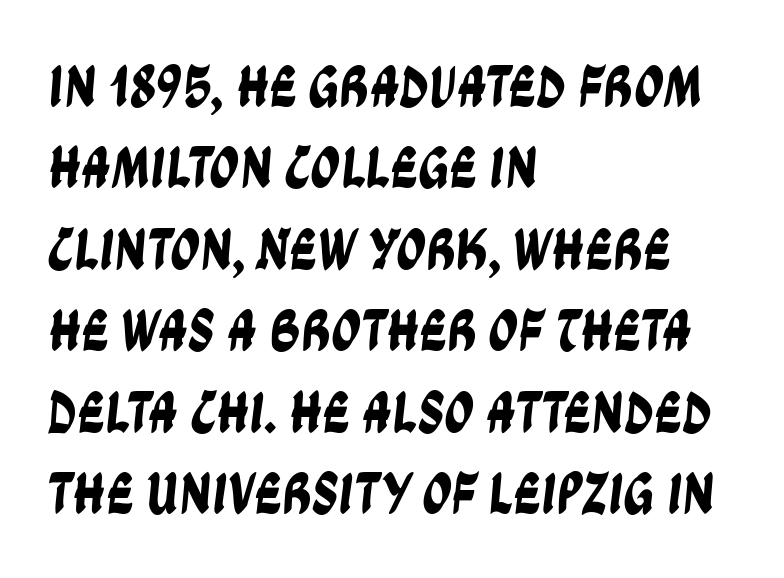
A typesetter would call this proportional, since set widths differ per character. The space beneath each line is pristine and unruled. Notice how descenders clear the ascenders below comfortably — that's standard leading. This sample uses plain, unmodified letter spacing. Examine the stroke ends and you'll find no serifs. Horizontally, the lines are justified to the leading edge only.
